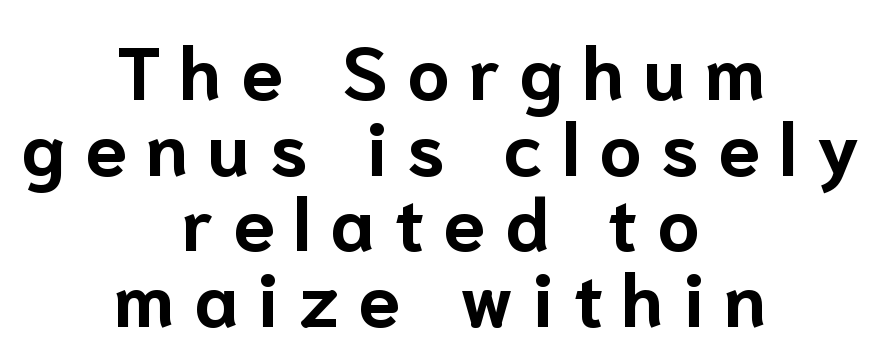
{"serif": "no", "italic": "no", "bold": "yes", "weight": "bold", "width": "normal", "stroke_contrast": "low", "x_height": "medium", "monospaced": "no", "underline": "no", "align": "center", "line_spacing": "tight", "line_spacing_ratio": 1.01, "letter_spacing": "wide", "letter_spacing_em": 0.26, "glyph_px": 75}
